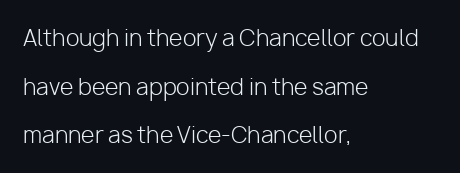
Is the block centered? No — it sits flush against the left margin. Is the letter spacing exaggerated? No — it looks like the ordinary default. The lines are spread far apart with generous leading. Is there any slant? The stems are plumb. Bare-footed words on every line.
